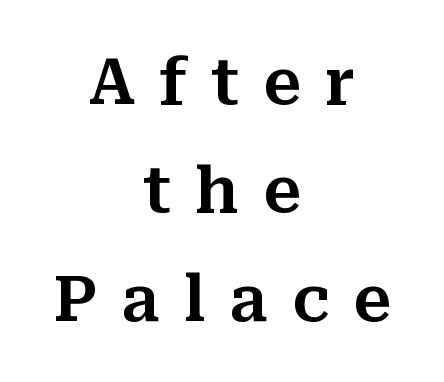
The image shows 63 px serif type, upright; set centered, line spacing 1.72x, unusually wide letter spacing (+0.38 em), not underlined; medium stroke contrast and a medium x-height.
